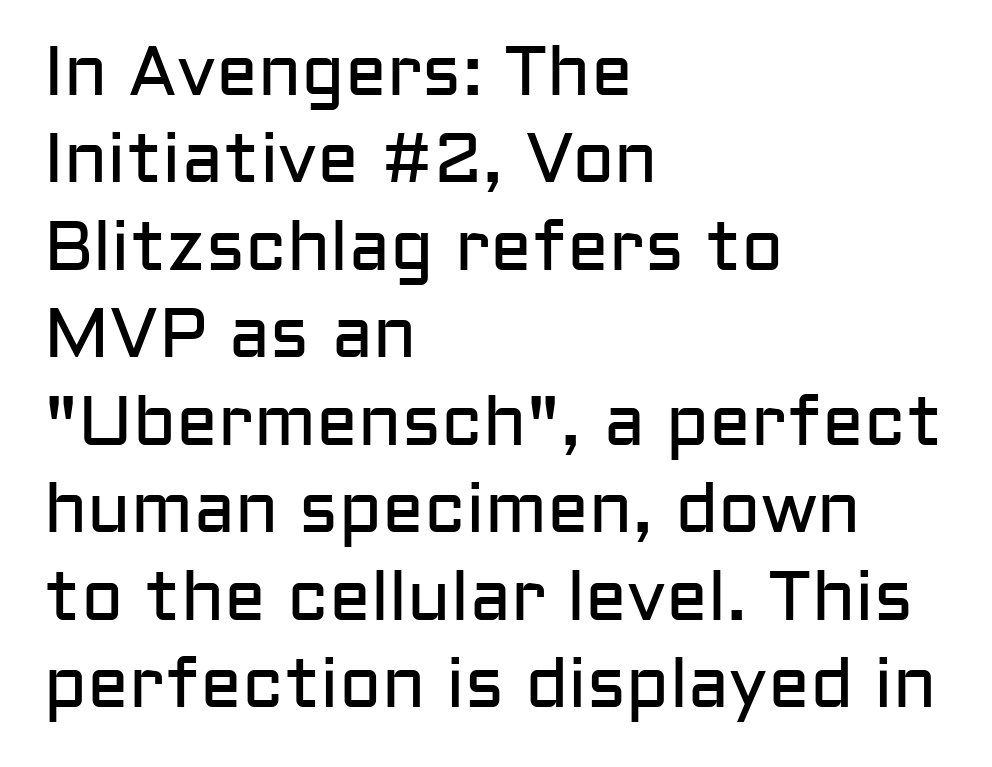
The image shows 70 px regular-weight sans-serif type, upright; set left-aligned, normal line spacing (1.25x), normal letter spacing, not underlined; low stroke contrast and a medium x-height.
